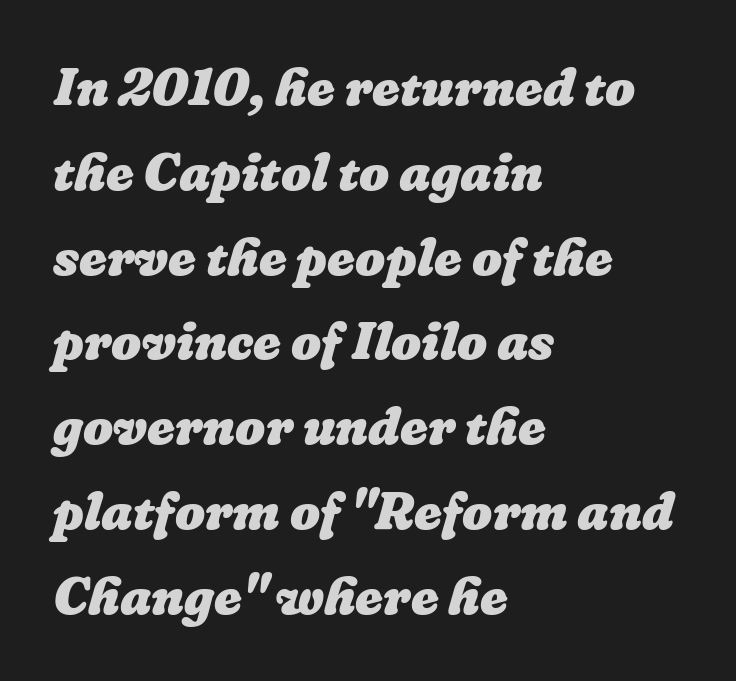
{"bold": "yes", "weight": "heavy", "width": "normal", "stroke_contrast": "low", "x_height": "medium", "monospaced": "no", "underline": "no", "align": "left", "line_spacing": "normal", "line_spacing_ratio": 1.6, "letter_spacing": "normal", "letter_spacing_em": 0.0, "glyph_px": 53}
